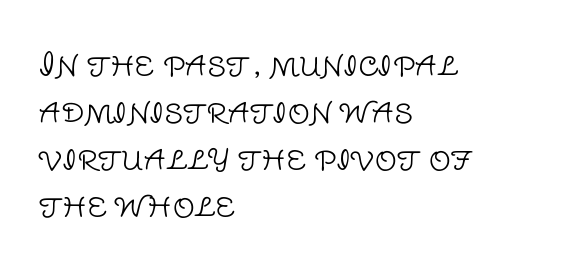
Q: Is the text bold? A: No.
Q: Is the text italic (slanted)? A: Yes.
Q: Is the typeface a serif or a sans-serif typeface? A: Sans-serif.
Q: Is the text underlined? A: No.
Q: How is the paragraph aligned? A: Left-aligned.
Q: Is the spacing between letters normal or unusually wide? A: Normal.
Q: Is the spacing between lines tight, normal or loose? A: Normal.
Q: Width (condensed, normal, or wide)? A: Normal.
Q: Stroke contrast? A: Low.
Q: x-height? A: Large.
Q: Monospaced? A: No.
